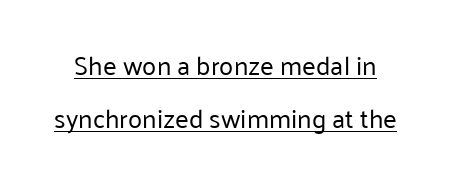
Baseline-to-baseline distance is far greater than the letter height. The lettering stays uniformly vertical, giving the passage a roman look. The tracking reads as untouched default to a designer's eye. A typographer would call this underscored text. Stroke thickness stays within the range of a standard reading face or lighter.
